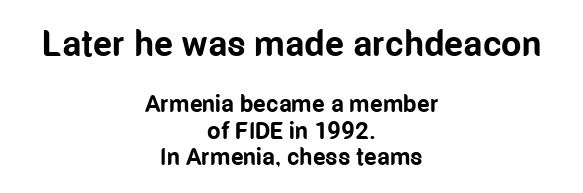
The image shows 36 px bold, condensed sans-serif type, upright; set centered, tight line spacing (1.1x), normal letter spacing, not underlined; the first (top) block is 1.5x larger; low stroke contrast and a medium x-height.
